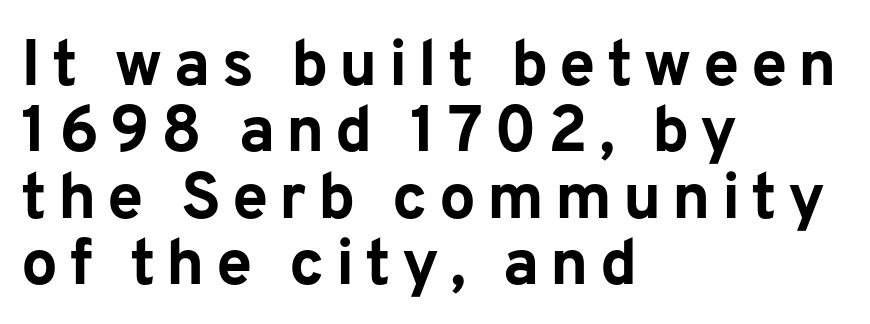
Q: Is the text bold? A: Yes.
Q: Is the text italic (slanted)? A: No, it is upright.
Q: Is the typeface a serif or a sans-serif typeface? A: Sans-serif.
Q: Is the text underlined? A: No.
Q: How is the paragraph aligned? A: Left-aligned.
Q: Is the spacing between lines tight, normal or loose? A: Tight.
Q: Width (condensed, normal, or wide)? A: Normal.
Q: Stroke contrast? A: Low.
Q: x-height? A: Medium.
Q: Monospaced? A: No.
